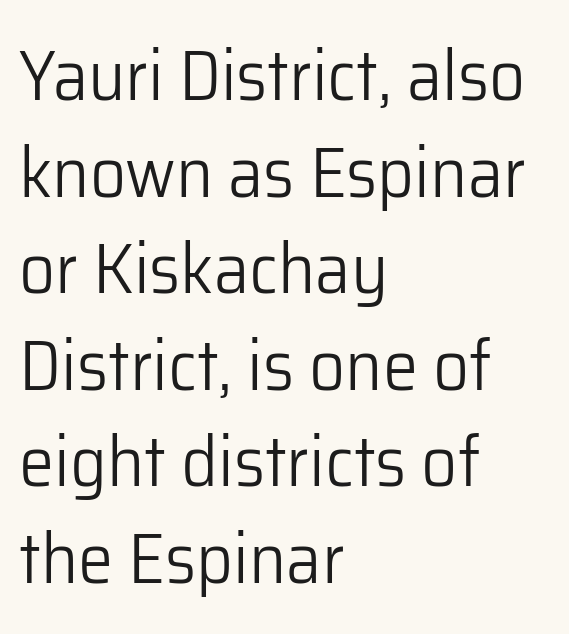
The image shows 71 px light sans-serif type, upright; set left-aligned, normal line spacing (1.36x), normal letter spacing, not underlined; low stroke contrast and a medium x-height.
